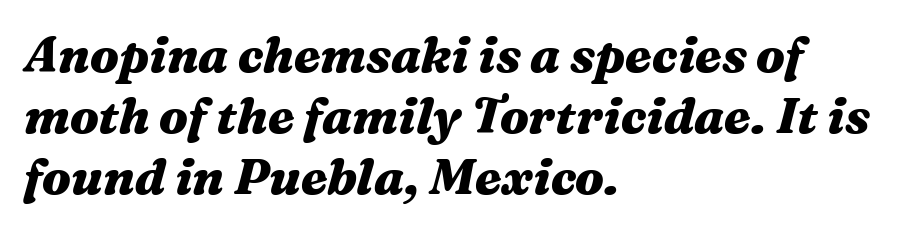
{"italic": "yes", "lean": "right", "slant_degrees": 16, "bold": "yes", "weight": "heavy", "width": "wide", "stroke_contrast": "medium", "x_height": "medium", "monospaced": "no", "underline": "no", "align": "left", "line_spacing_ratio": 1.24, "letter_spacing": "normal", "letter_spacing_em": 0.0, "glyph_px": 49}
